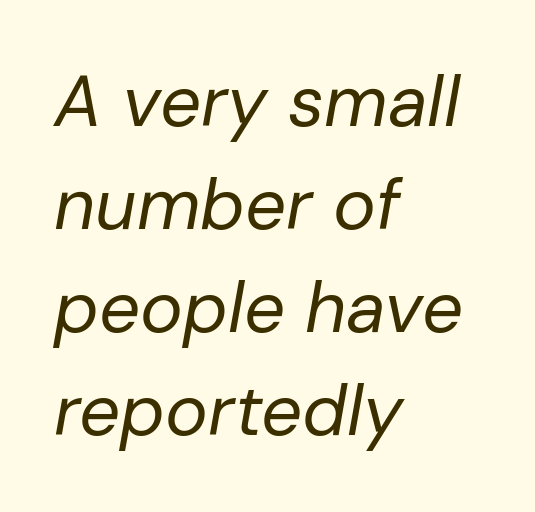
Casual observation: everything's shoved over to the left. If you drew a line through each stem, it would be angled. Observe the ordinary spacing: letters are neighbours, not strangers. Here the designer chose a conventional face with non-uniform glyph widths. The designer left line spacing at the default.
